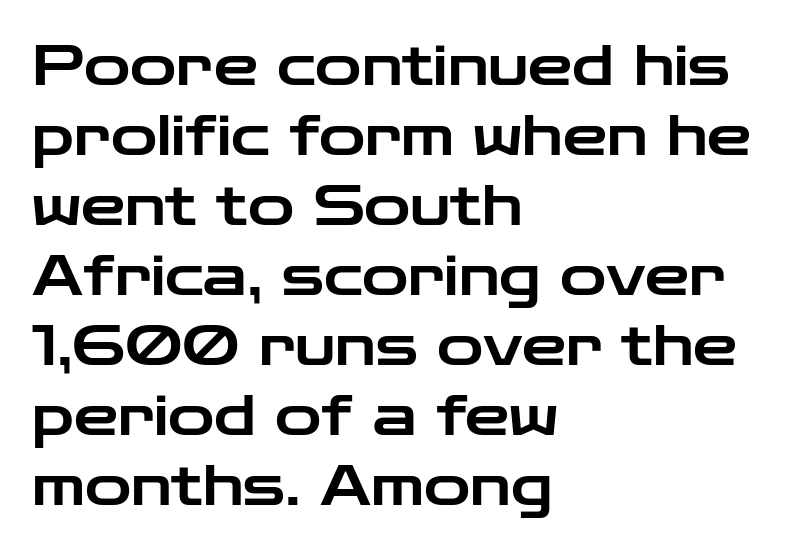
Q: Is the text italic (slanted)? A: No, it is upright.
Q: Is the typeface a serif or a sans-serif typeface? A: Sans-serif.
Q: Is the text underlined? A: No.
Q: How is the paragraph aligned? A: Left-aligned.
Q: Is the spacing between letters normal or unusually wide? A: Normal.
Q: Is the spacing between lines tight, normal or loose? A: Normal.
Q: Width (condensed, normal, or wide)? A: Wide.
Q: Stroke contrast? A: Low.
Q: x-height? A: Medium.
Q: Monospaced? A: No.
